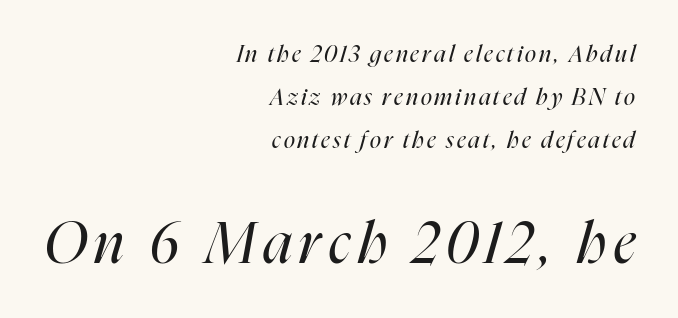
Each letter keeps its own natural width here, so spacing adapts to shape. Whoever set this made the second block the dominant, larger element. In terms of posture, this sample is oblique. A bare baseline throughout the passage. The lines are quadded right. Stroke thickness stays within the range of a standard reading face or lighter.
